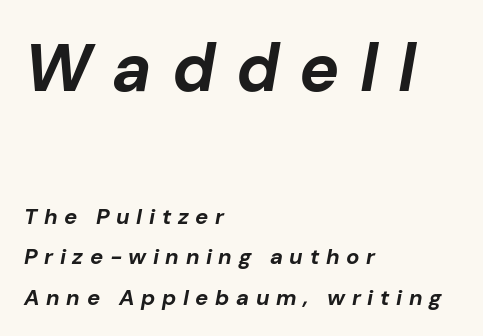
The image shows 67 px bold type, italic (leaning right); set left-aligned, line spacing 1.85x, unusually wide letter spacing (+0.3 em), not underlined; the first (top) block is 3.05x larger; low stroke contrast and a medium x-height.
